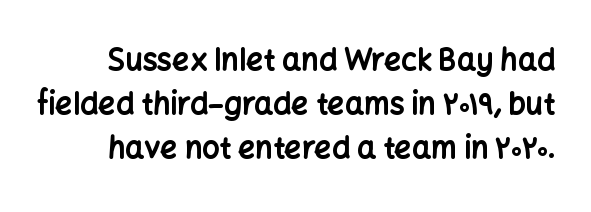
Type without underlining. Honestly, the letter spacing is just normal — you wouldn't notice it. Spacing verdict: proportional, widths tailored to each character. Leading matches the norm, producing a regular column. Serifs: no, the terminals of the letterforms are clean. Ascenders rise straight up at ninety degrees.
